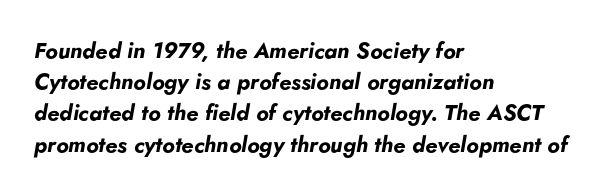
The image shows 22 px bold type, italic (leaning right); set left-aligned, normal line spacing (1.42x), normal letter spacing, not underlined.
